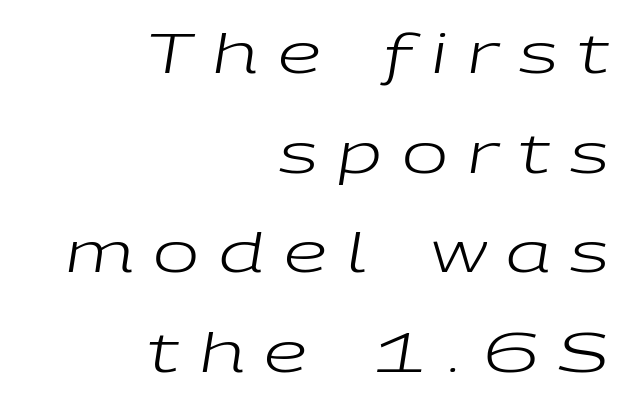
The letters are slanted; this is an italic face. Heft: none added — not bold. One-word summary of the alignment: right. Clear beneath every line of the passage.
